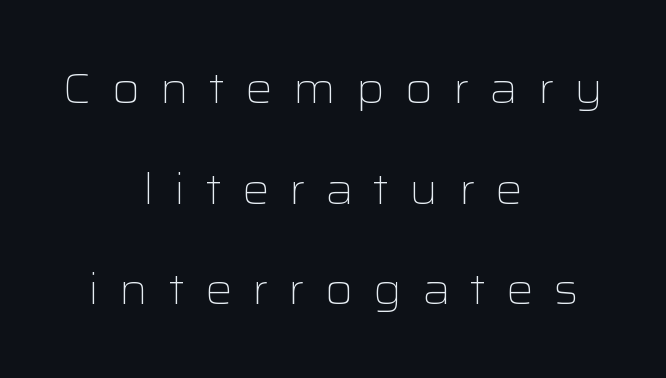
Q: Is the text bold? A: No.
Q: Is the text italic (slanted)? A: No, it is upright.
Q: Is the typeface a serif or a sans-serif typeface? A: Sans-serif.
Q: Is the text underlined? A: No.
Q: How is the paragraph aligned? A: Centered.
Q: Is the spacing between letters normal or unusually wide? A: Unusually wide.
Q: Is the spacing between lines tight, normal or loose? A: Loose.
Q: Width (condensed, normal, or wide)? A: Wide.
Q: Stroke contrast? A: Low.
Q: x-height? A: Medium.
Q: Monospaced? A: No.
